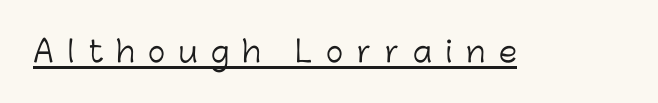
The image shows 29 px light sans-serif type, upright; set unusually wide letter spacing (+0.48 em), underlined; low stroke contrast and a medium x-height.
